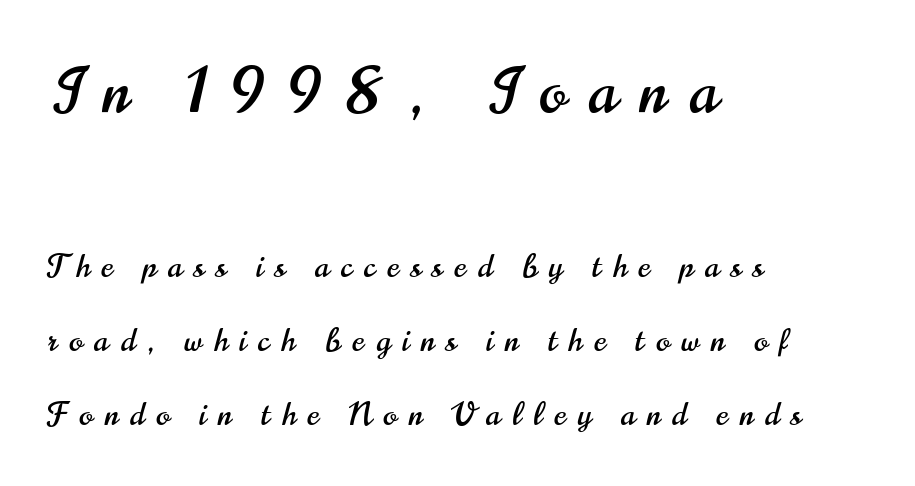
The image shows 63 px condensed sans-serif type; set left-aligned, loose line spacing (2.32x), unusually wide letter spacing (+0.37 em), not underlined; the first (top) block is 1.97x larger; high stroke contrast and a small x-height.
